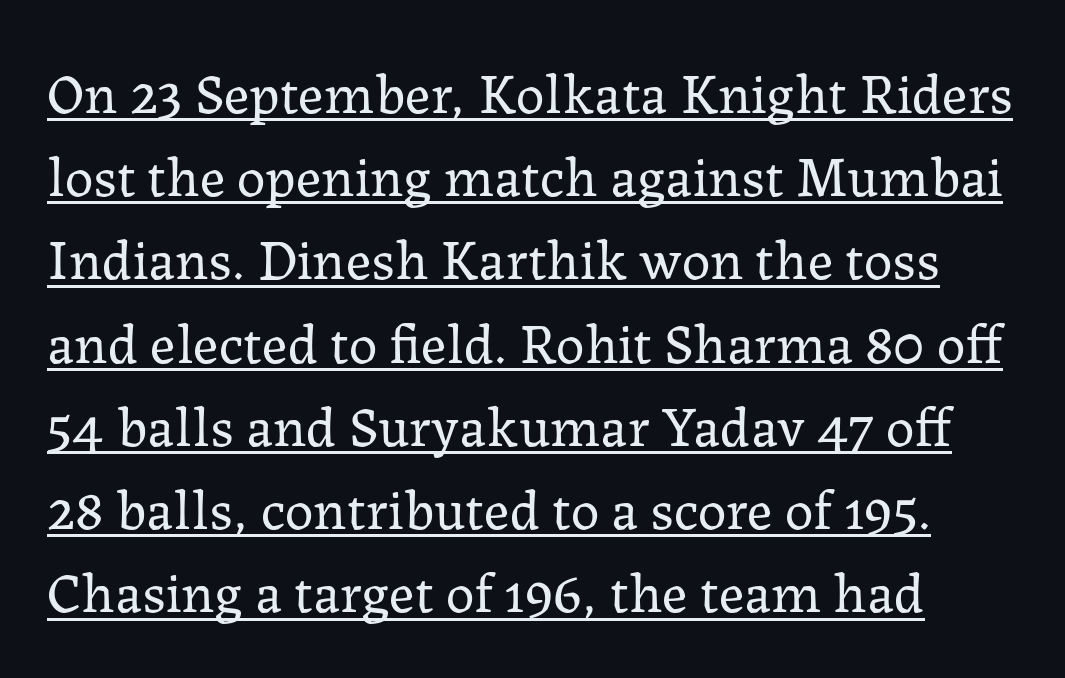
The image shows 57 px regular-weight serif type, upright; set normal line spacing (1.46x), normal letter spacing, underlined; low stroke contrast and a medium x-height.
